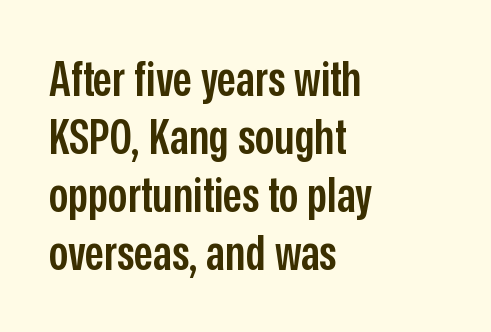
Q: Is the text bold? A: Semi-bold.
Q: Is the text italic (slanted)? A: No, it is upright.
Q: Is the typeface a serif or a sans-serif typeface? A: Sans-serif.
Q: Is the text underlined? A: No.
Q: How is the paragraph aligned? A: Left-aligned.
Q: Is the spacing between letters normal or unusually wide? A: Normal.
Q: Width (condensed, normal, or wide)? A: Condensed.
Q: Stroke contrast? A: Low.
Q: x-height? A: Medium.
Q: Monospaced? A: No.
